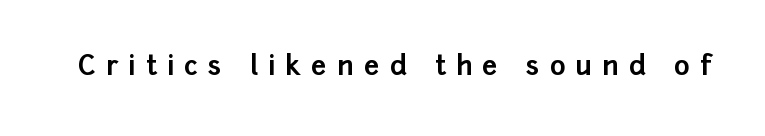
{"italic": "no", "bold": "yes", "underline": "no", "letter_spacing": "wide", "letter_spacing_em": 0.38, "glyph_px": 27}
